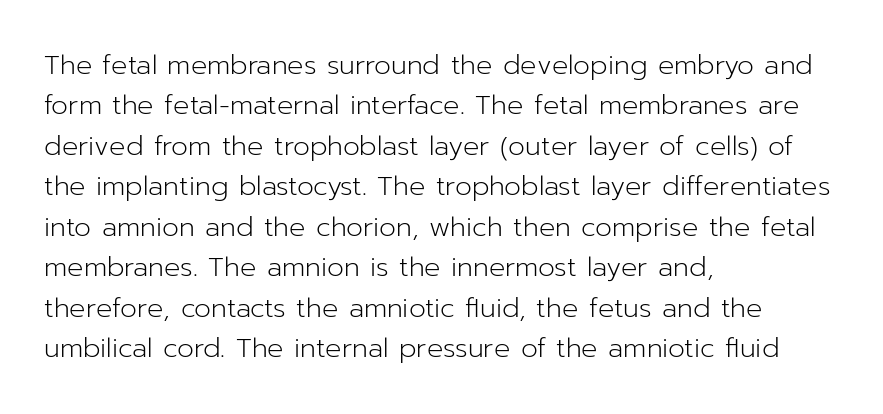
The image shows 27 px text type, upright; set left-aligned, normal line spacing (1.5x), normal letter spacing, not underlined.
